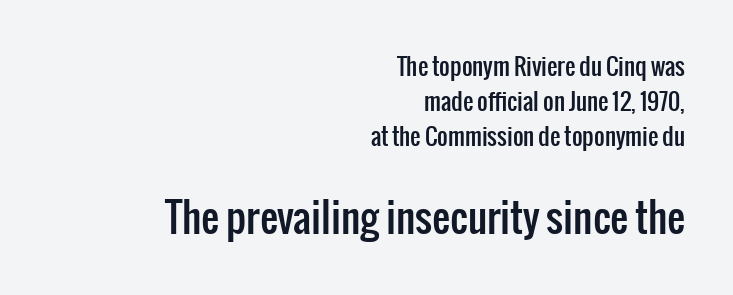
The image shows 40 px condensed sans-serif type, upright; set right-aligned, normal line spacing (1.53x), normal letter spacing, not underlined; the second (bottom) block is 1.74x larger; low stroke contrast and a medium x-height.
